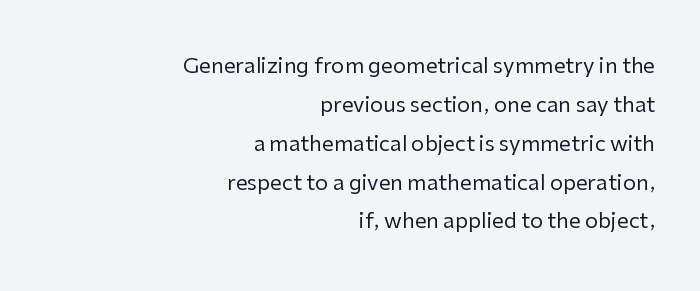
The image shows 21 px text type, upright; set right-aligned, line spacing 1.85x, normal letter spacing, not underlined.
